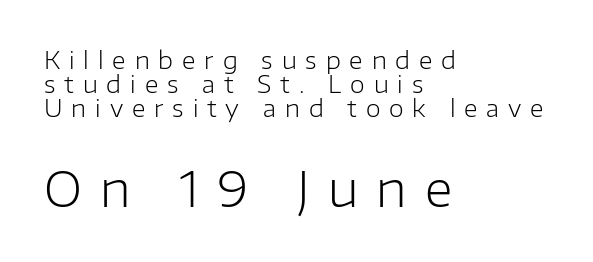
Short and long lines alike share a common starting point at left. The passage shown is typed in a proportional face where columns would drift. Students, note that the glyphs here are deliberately spaced far apart. Line spacing here is tight. This is roman type, the default non-slanted kind.
